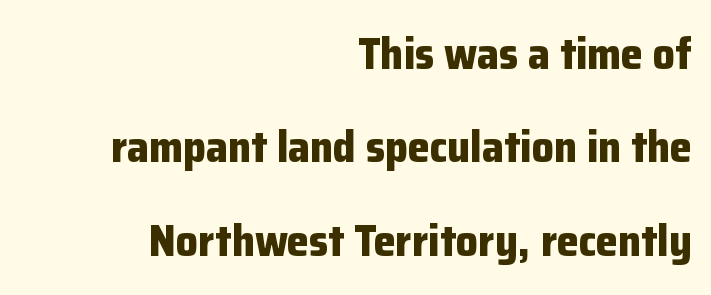
Q: Is the text bold? A: Yes.
Q: Is the text italic (slanted)? A: No, it is upright.
Q: Is the typeface a serif or a sans-serif typeface? A: Sans-serif.
Q: Is the text underlined? A: No.
Q: How is the paragraph aligned? A: Right-aligned.
Q: Is the spacing between letters normal or unusually wide? A: Normal.
Q: Is the spacing between lines tight, normal or loose? A: Loose.
Q: Width (condensed, normal, or wide)? A: Normal.
Q: Stroke contrast? A: Low.
Q: x-height? A: Medium.
Q: Monospaced? A: No.
